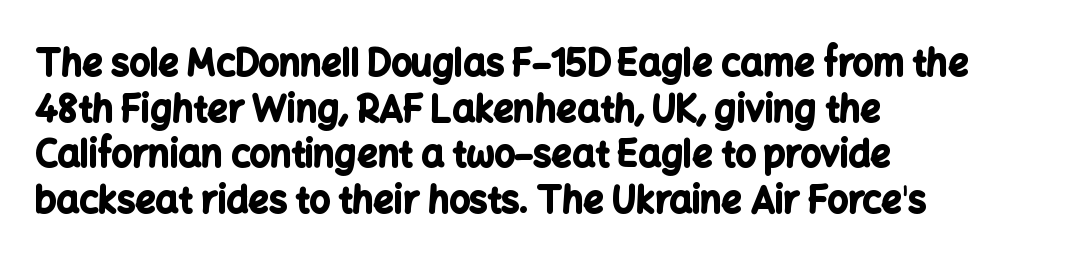
Q: Is the text bold? A: Yes.
Q: Is the text italic (slanted)? A: No, it is upright.
Q: Is the typeface a serif or a sans-serif typeface? A: Sans-serif.
Q: Is the text underlined? A: No.
Q: How is the paragraph aligned? A: Left-aligned.
Q: Is the spacing between letters normal or unusually wide? A: Normal.
Q: Is the spacing between lines tight, normal or loose? A: Normal.
Q: Width (condensed, normal, or wide)? A: Normal.
Q: Stroke contrast? A: Low.
Q: x-height? A: Medium.
Q: Monospaced? A: No.
